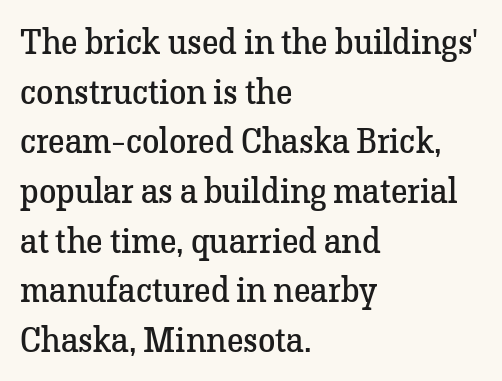
{"serif": "yes", "italic": "no", "bold": "no", "weight": "regular", "width": "normal", "stroke_contrast": "low", "x_height": "medium", "monospaced": "no", "underline": "no", "align": "left", "line_spacing": "normal", "line_spacing_ratio": 1.42, "letter_spacing": "normal", "letter_spacing_em": 0.0, "glyph_px": 35}
